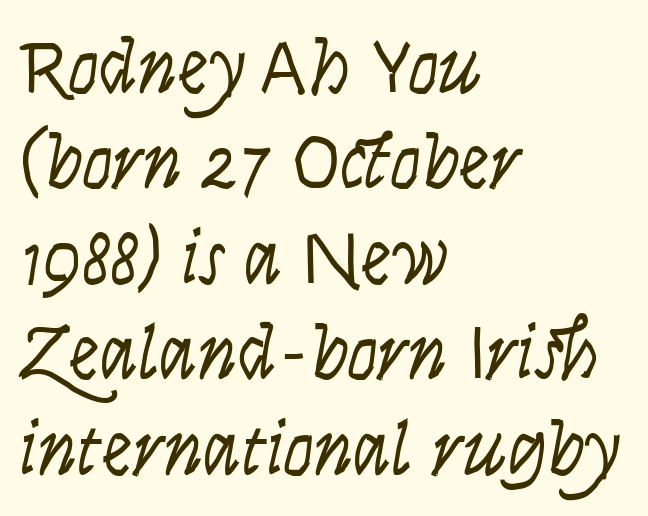
Q: Is the text bold? A: No.
Q: Is the text italic (slanted)? A: Yes, it leans right by about 9 degrees.
Q: Is the text underlined? A: No.
Q: How is the paragraph aligned? A: Left-aligned.
Q: Is the spacing between letters normal or unusually wide? A: Normal.
Q: Width (condensed, normal, or wide)? A: Condensed.
Q: Stroke contrast? A: Low.
Q: x-height? A: Large.
Q: Monospaced? A: No.
